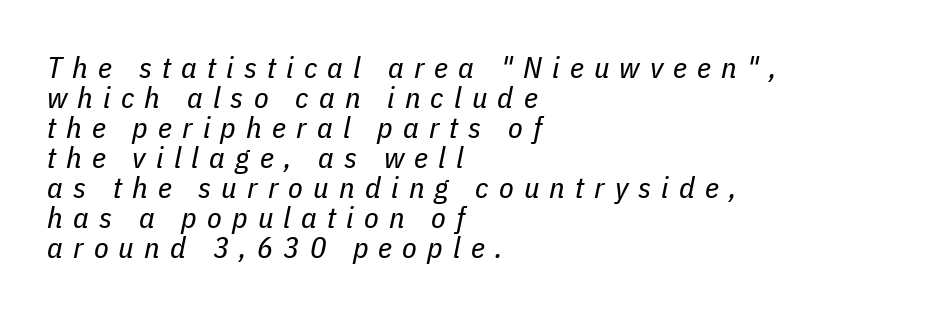
The image shows 30 px regular-weight, condensed type, italic (leaning right); set left-aligned, tight line spacing (1.0x), unusually wide letter spacing (+0.34 em), not underlined; low stroke contrast and a medium x-height.
